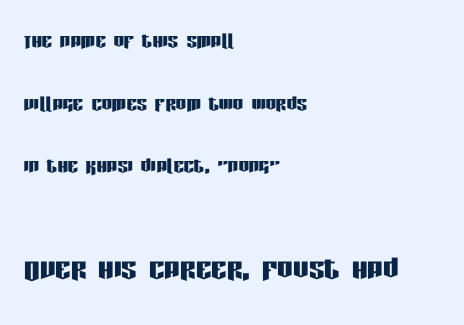
The image shows 39 px condensed sans-serif type, upright; set left-aligned, loose line spacing (2.41x), normal letter spacing, not underlined; the second (bottom) block is 1.5x larger; low stroke contrast and a large x-height.
